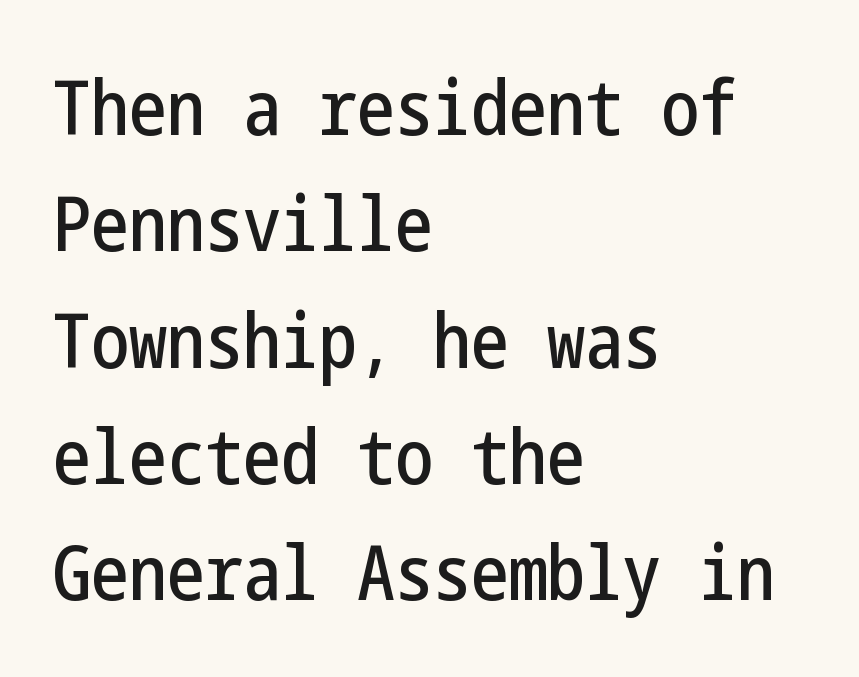
{"serif": "no", "italic": "no", "width": "condensed", "stroke_contrast": "low", "x_height": "medium", "underline": "no", "align": "left", "line_spacing": "normal", "line_spacing_ratio": 1.53, "letter_spacing": "normal", "letter_spacing_em": 0.0, "glyph_px": 76}
